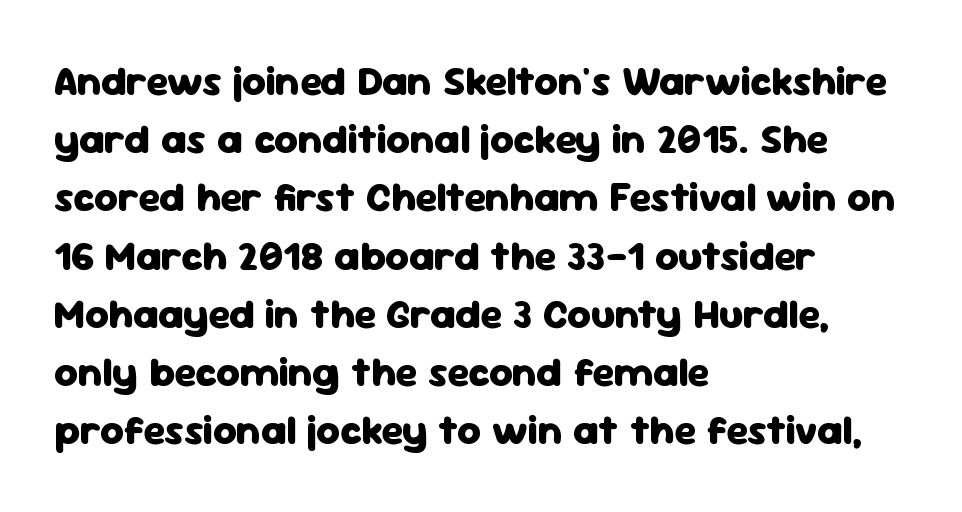
Q: Is the text bold? A: Yes.
Q: Is the text italic (slanted)? A: No, it is upright.
Q: Is the typeface a serif or a sans-serif typeface? A: Sans-serif.
Q: Is the text underlined? A: No.
Q: How is the paragraph aligned? A: Left-aligned.
Q: Is the spacing between letters normal or unusually wide? A: Normal.
Q: Is the spacing between lines tight, normal or loose? A: Normal.
Q: Width (condensed, normal, or wide)? A: Normal.
Q: Stroke contrast? A: Low.
Q: x-height? A: Medium.
Q: Monospaced? A: No.
